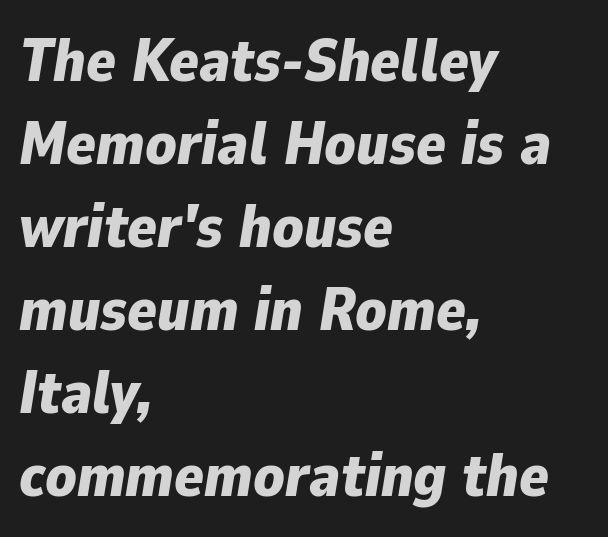
All the whitespace from short lines collects on the right. These lines were composed using italics. Underlining? Definitely not there. Honestly, the letter spacing is just normal — you wouldn't notice it. Reading down the column, the eye jumps a familiar distance to each next line.
